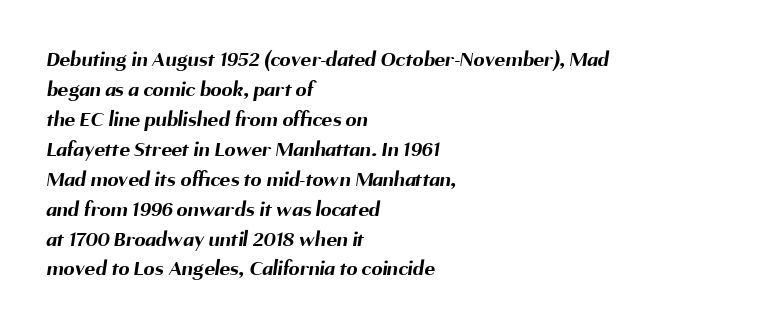
This sample uses plain, unmodified letter spacing. Successive baselines arrive at the customary interval. In terms of weight, the rendering is a true, heavy bold. Beneath every word, the page is bare. Where is the straight margin? On the left.
